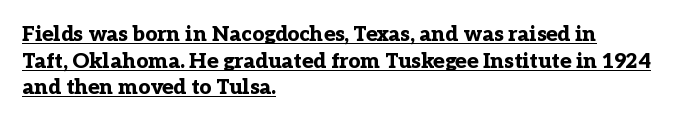
Q: Is the text bold? A: Yes.
Q: Is the text italic (slanted)? A: No, it is upright.
Q: Is the text underlined? A: Yes.
Q: How is the paragraph aligned? A: Left-aligned.
Q: Is the spacing between letters normal or unusually wide? A: Normal.
Q: Is the spacing between lines tight, normal or loose? A: Normal.
